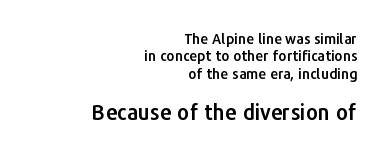
Clear beneath every line of the passage. The more generous point size was reserved for the lower chunk. Line endings align vertically; line beginnings do not. This rendering leaves character spacing at its baseline value. These lines were composed using upright roman letters.
